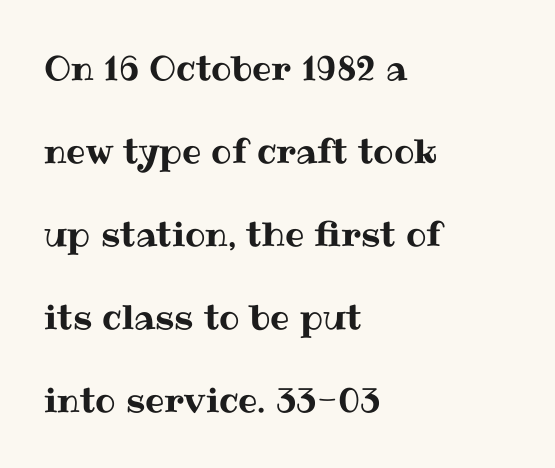
{"italic": "no", "width": "normal", "stroke_contrast": "medium", "x_height": "medium", "monospaced": "no", "underline": "no", "align": "left", "line_spacing": "loose", "line_spacing_ratio": 2.44, "letter_spacing": "normal", "letter_spacing_em": 0.0, "glyph_px": 34}
